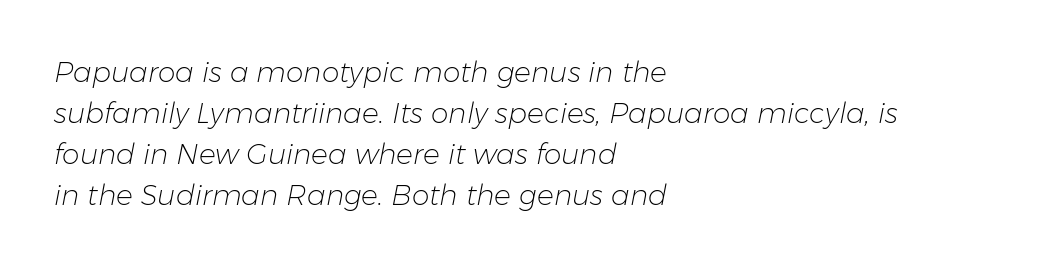
{"italic": "yes", "lean": "right", "slant_degrees": 11, "bold": "no", "weight": "light", "width": "normal", "stroke_contrast": "low", "x_height": "medium", "monospaced": "no", "underline": "no", "align": "left", "line_spacing": "normal", "line_spacing_ratio": 1.46, "letter_spacing": "normal", "letter_spacing_em": 0.0, "glyph_px": 28}
